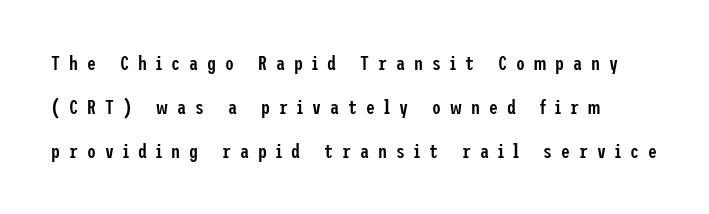
The image shows 20 px text type, upright; set loose line spacing (2.2x), unusually wide letter spacing (+0.45 em), not underlined.
